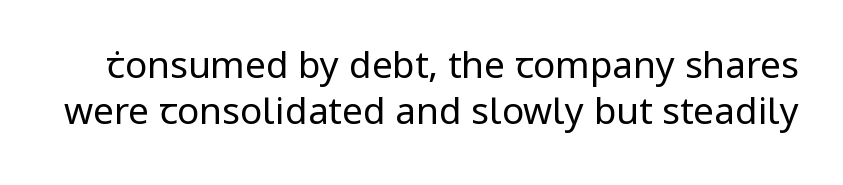
The image shows 37 px regular-weight sans-serif type, upright; set normal line spacing (1.25x), normal letter spacing, not underlined; low stroke contrast and a medium x-height.
